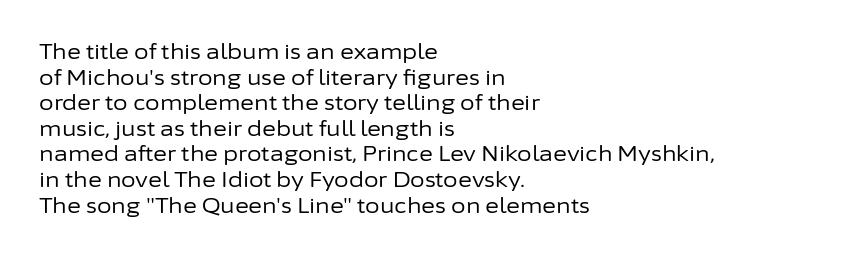
Does extra space separate the letters? No, they use regular spacing. The passage is arranged the way most books set body copy — flush left. The area under the type is left untouched. The face looks like a standard text weight, possibly lighter. Notice how the stems are strictly vertical — no italics here.
